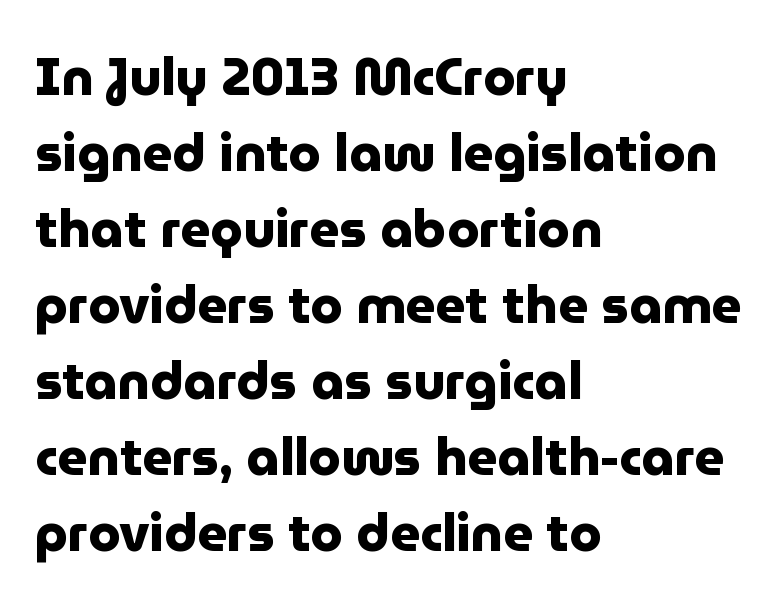
Q: Is the text bold? A: Yes.
Q: Is the text italic (slanted)? A: No, it is upright.
Q: Is the typeface a serif or a sans-serif typeface? A: Sans-serif.
Q: Is the text underlined? A: No.
Q: How is the paragraph aligned? A: Left-aligned.
Q: Is the spacing between letters normal or unusually wide? A: Normal.
Q: Is the spacing between lines tight, normal or loose? A: Normal.
Q: Width (condensed, normal, or wide)? A: Normal.
Q: Stroke contrast? A: Low.
Q: x-height? A: Medium.
Q: Monospaced? A: No.
